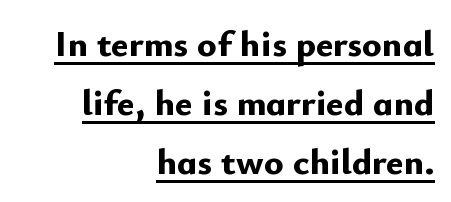
Horizontal alignment here is rightward, an uncommon choice for prose. The face used here is proportionally spaced, like ordinary book or web type. Do the letters lean? They stand straight. Regarding leading, the lines here are spaced in the standard way.
